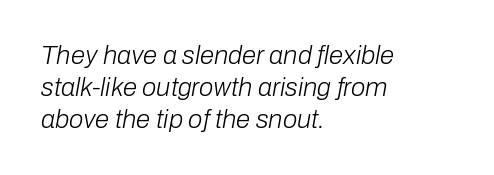
Q: Is the text bold? A: No.
Q: Is the text italic (slanted)? A: Yes, it leans right by about 10 degrees.
Q: Is the text underlined? A: No.
Q: How is the paragraph aligned? A: Left-aligned.
Q: Is the spacing between letters normal or unusually wide? A: Normal.
